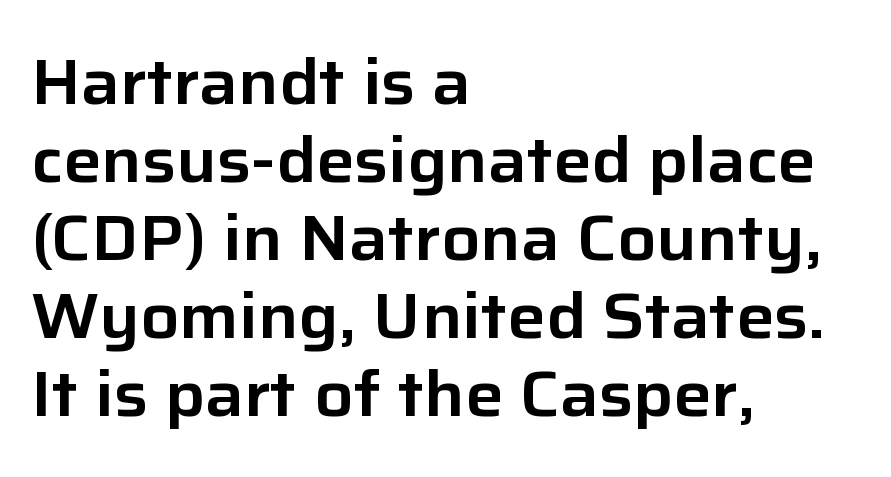
Q: Is the text italic (slanted)? A: No, it is upright.
Q: Is the typeface a serif or a sans-serif typeface? A: Sans-serif.
Q: Is the text underlined? A: No.
Q: How is the paragraph aligned? A: Left-aligned.
Q: Is the spacing between letters normal or unusually wide? A: Normal.
Q: Width (condensed, normal, or wide)? A: Normal.
Q: Stroke contrast? A: Low.
Q: x-height? A: Medium.
Q: Monospaced? A: No.
